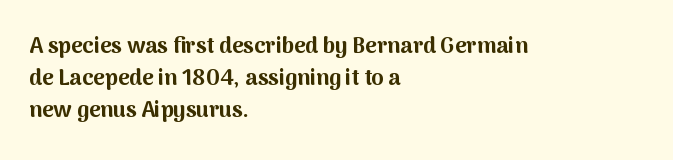
The image shows 22 px bold type, upright; set left-aligned, normal line spacing (1.46x), normal letter spacing, not underlined.
